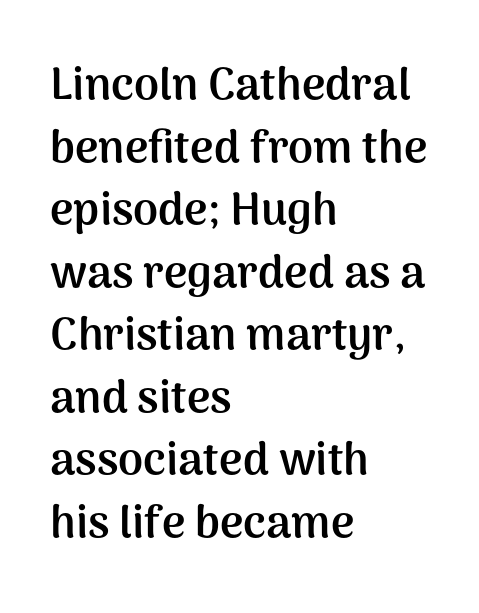
Q: Is the text bold? A: Yes.
Q: Is the text italic (slanted)? A: No, it is upright.
Q: Is the typeface a serif or a sans-serif typeface? A: Sans-serif.
Q: Is the text underlined? A: No.
Q: How is the paragraph aligned? A: Left-aligned.
Q: Is the spacing between letters normal or unusually wide? A: Normal.
Q: Is the spacing between lines tight, normal or loose? A: Normal.
Q: Width (condensed, normal, or wide)? A: Normal.
Q: Stroke contrast? A: Medium.
Q: x-height? A: Medium.
Q: Monospaced? A: No.
